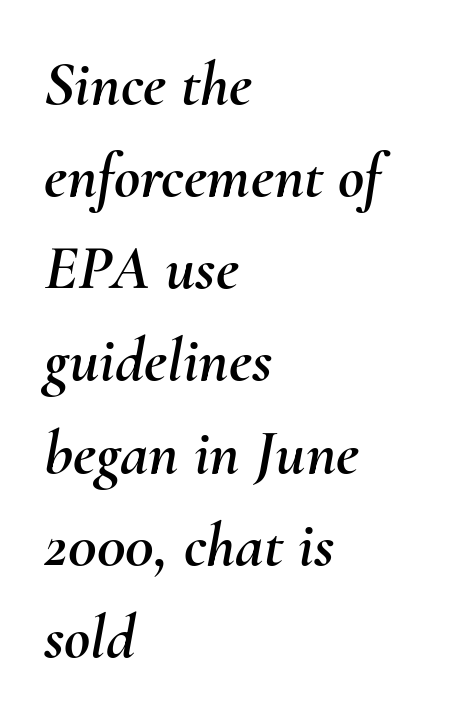
{"italic": "yes", "lean": "right", "slant_degrees": 10, "width": "normal", "stroke_contrast": "medium", "x_height": "small", "monospaced": "no", "underline": "no", "align": "left", "line_spacing": "normal", "line_spacing_ratio": 1.44, "letter_spacing": "normal", "letter_spacing_em": 0.0, "glyph_px": 64}
